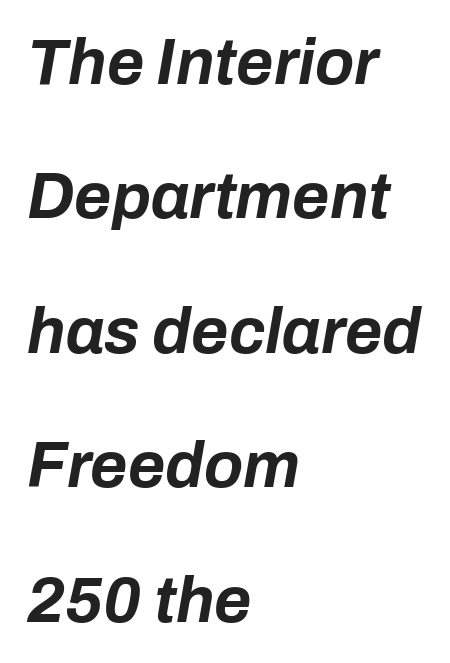
The image shows 64 px bold type, italic (leaning right); set left-aligned, loose line spacing (2.1x), normal letter spacing, not underlined; low stroke contrast and a medium x-height.
